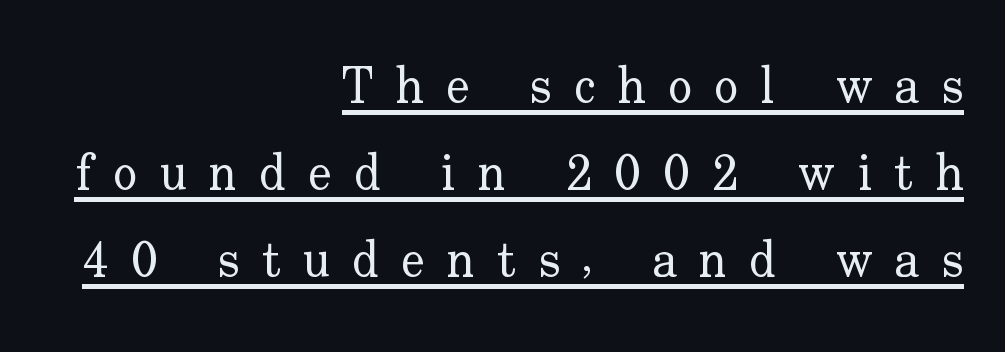
Q: Is the text bold? A: No.
Q: Is the text italic (slanted)? A: No, it is upright.
Q: Is the typeface a serif or a sans-serif typeface? A: Serif.
Q: Is the text underlined? A: Yes.
Q: How is the paragraph aligned? A: Right-aligned.
Q: Is the spacing between letters normal or unusually wide? A: Unusually wide.
Q: Width (condensed, normal, or wide)? A: Normal.
Q: Stroke contrast? A: Low.
Q: x-height? A: Small.
Q: Monospaced? A: No.
